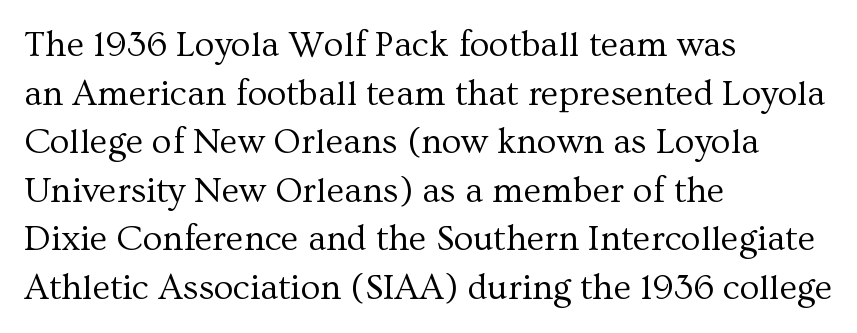
{"serif": "yes", "italic": "no", "bold": "no", "weight": "regular", "width": "normal", "stroke_contrast": "medium", "x_height": "medium", "monospaced": "no", "underline": "no", "align": "left", "line_spacing": "normal", "line_spacing_ratio": 1.35, "letter_spacing": "normal", "letter_spacing_em": 0.0, "glyph_px": 36}
